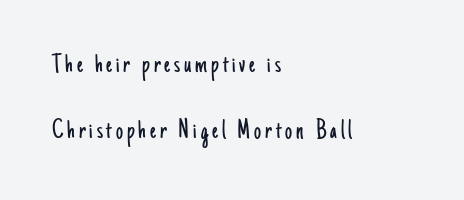
The image shows 28 px light, condensed sans-serif type, upright; set left-aligned, loose line spacing (2.36x), not underlined; low stroke contrast and a small x-height.
